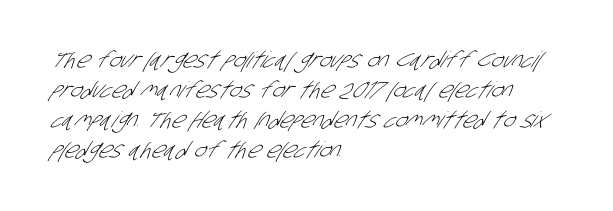
Q: Is the text bold? A: No.
Q: Is the text underlined? A: No.
Q: How is the paragraph aligned? A: Left-aligned.
Q: Is the spacing between letters normal or unusually wide? A: Normal.
Q: Is the spacing between lines tight, normal or loose? A: Normal.
